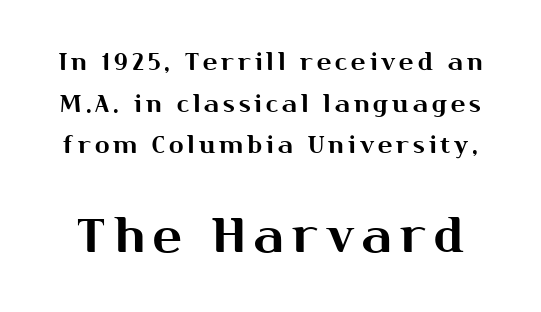
Has an underline been added? It has not. The face used here is proportionally spaced, like ordinary book or web type. If you drew a line through each stem, it would be perfectly vertical. You get the small type first, then a jump to larger type. Note: no serifs on the glyphs.
